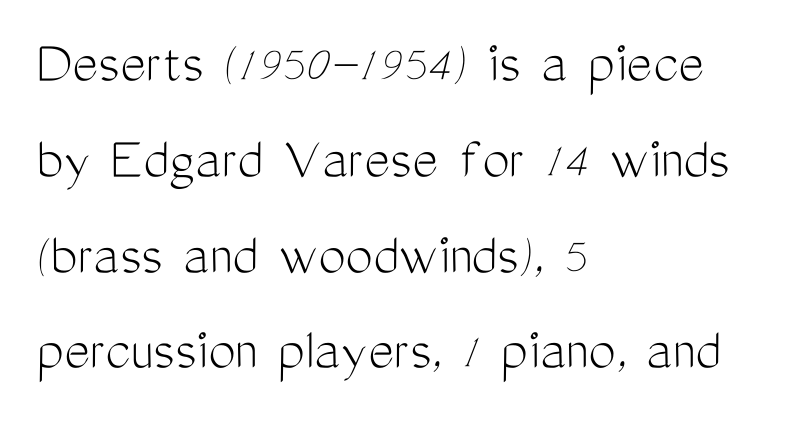
{"serif": "no", "italic": "no", "bold": "no", "weight": "light", "width": "condensed", "stroke_contrast": "medium", "x_height": "medium", "monospaced": "no", "underline": "no", "align": "left", "line_spacing": "normal", "line_spacing_ratio": 1.57, "letter_spacing": "normal", "letter_spacing_em": 0.0, "glyph_px": 61}
